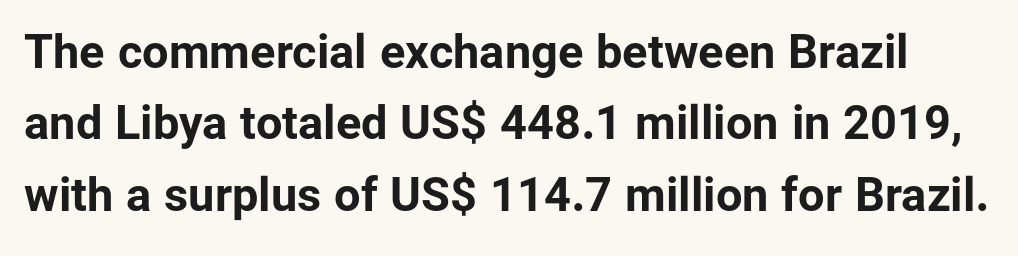
Q: Is the text bold? A: Yes.
Q: Is the text italic (slanted)? A: No, it is upright.
Q: Is the typeface a serif or a sans-serif typeface? A: Sans-serif.
Q: Is the text underlined? A: No.
Q: Is the spacing between letters normal or unusually wide? A: Normal.
Q: Is the spacing between lines tight, normal or loose? A: Normal.
Q: Width (condensed, normal, or wide)? A: Normal.
Q: Stroke contrast? A: Low.
Q: x-height? A: Medium.
Q: Monospaced? A: No.
